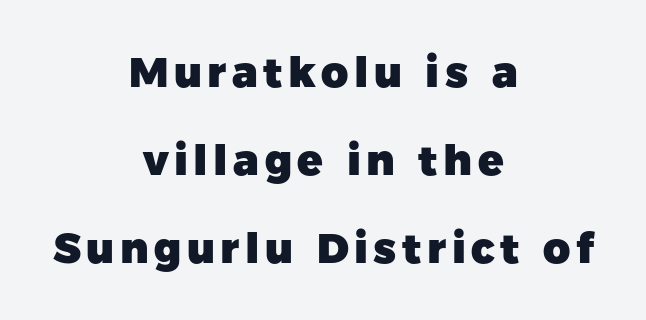
{"serif": "no", "italic": "no", "bold": "yes", "weight": "heavy", "width": "normal", "stroke_contrast": "low", "x_height": "medium", "monospaced": "no", "underline": "no", "align": "center", "line_spacing": "loose", "line_spacing_ratio": 2.09, "glyph_px": 42}
